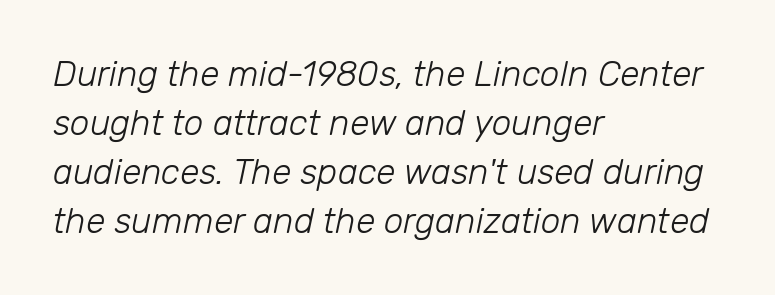
The space directly below the letters is spotless. Here the glyphs are tracked normally, forming tight word shapes. The rendering anchors every line to the left-hand side. The weight would be labelled regular, book, light, or lighter still. Each new line begins a customary step beneath the previous one.
